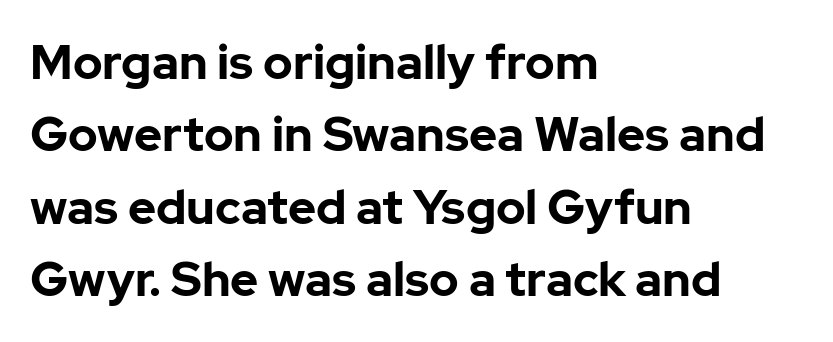
Q: Is the text bold? A: Yes.
Q: Is the text italic (slanted)? A: No, it is upright.
Q: Is the typeface a serif or a sans-serif typeface? A: Sans-serif.
Q: Is the text underlined? A: No.
Q: How is the paragraph aligned? A: Left-aligned.
Q: Is the spacing between letters normal or unusually wide? A: Normal.
Q: Is the spacing between lines tight, normal or loose? A: Normal.
Q: Width (condensed, normal, or wide)? A: Normal.
Q: Stroke contrast? A: Low.
Q: x-height? A: Medium.
Q: Monospaced? A: No.
